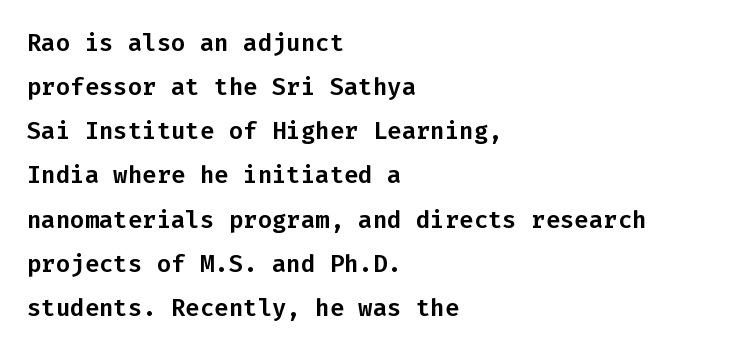
Standard letterfit; no display-style spreading of the glyphs. Clear beneath every line of the passage. A student would call this left alignment; a typographer would say flush left, rag right. Italic? Not at all — the glyphs are vertical.
